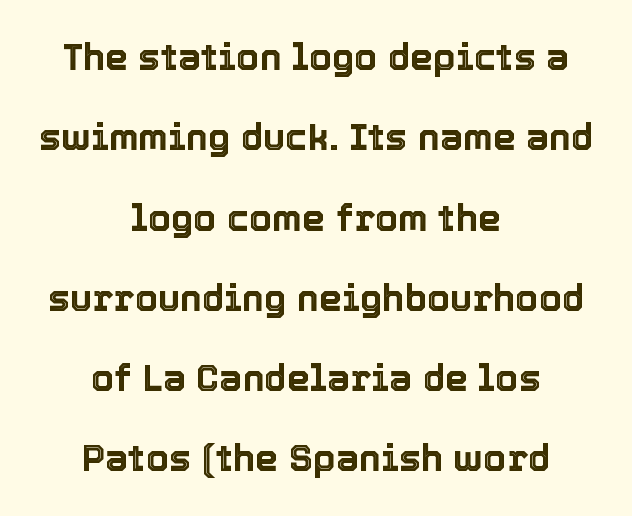
{"italic": "no", "width": "normal", "x_height": "medium", "monospaced": "no", "underline": "no", "align": "center", "line_spacing": "loose", "line_spacing_ratio": 2.17, "letter_spacing": "normal", "letter_spacing_em": 0.0, "glyph_px": 37}
